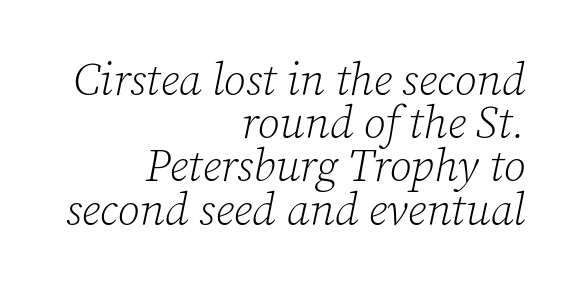
The image shows 45 px light serif type, italic (leaning right); set right-aligned, tight line spacing (0.96x), normal letter spacing, not underlined; low stroke contrast and a medium x-height.
